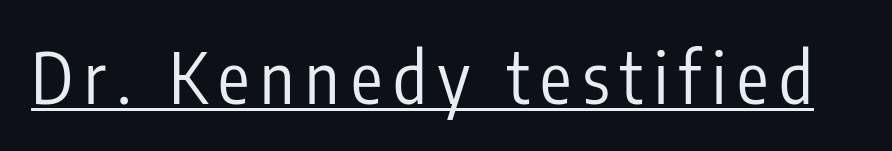
The image shows 70 px regular-weight, condensed sans-serif type, upright; set underlined; low stroke contrast and a medium x-height.
